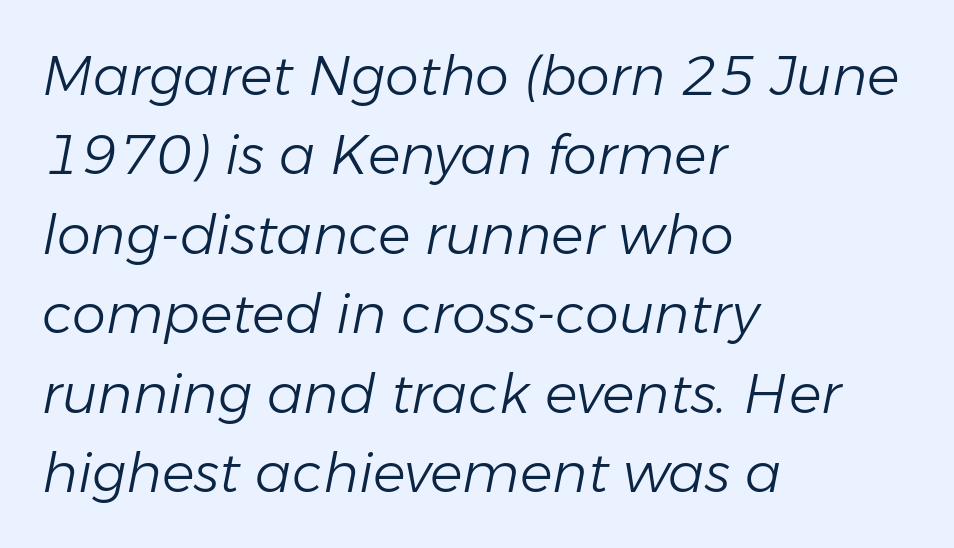
{"italic": "yes", "lean": "right", "slant_degrees": 11, "bold": "no", "weight": "light", "width": "normal", "stroke_contrast": "low", "x_height": "medium", "monospaced": "no", "underline": "no", "align": "left", "line_spacing": "normal", "line_spacing_ratio": 1.47, "letter_spacing": "normal", "letter_spacing_em": 0.0, "glyph_px": 54}
